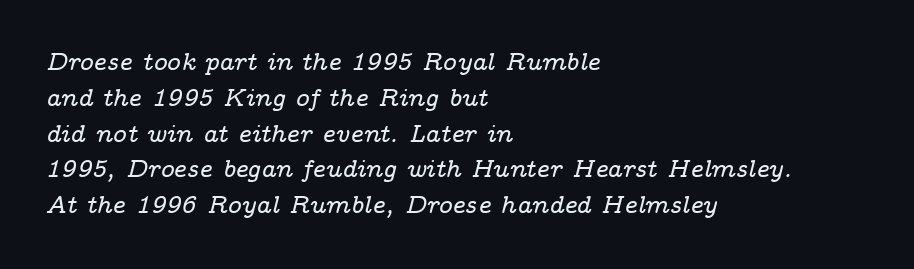
Layout note: lines flush left. Does extra space separate the letters? No, they use regular spacing. The string is rendered with underlining switched off. The face used here has a pronounced slope to its letters. How would I describe the line gaps? Plain and ordinary.
